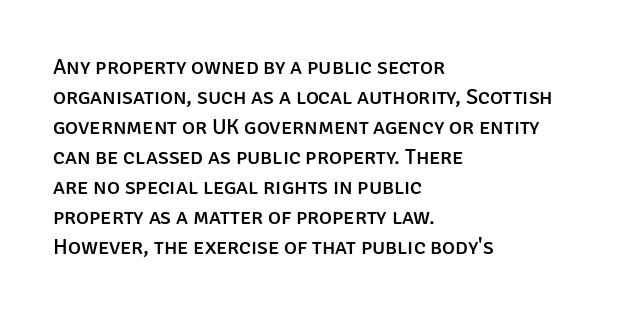
Q: Is the text italic (slanted)? A: No, it is upright.
Q: Is the text underlined? A: No.
Q: How is the paragraph aligned? A: Left-aligned.
Q: Is the spacing between letters normal or unusually wide? A: Normal.
Q: Is the spacing between lines tight, normal or loose? A: Normal.
